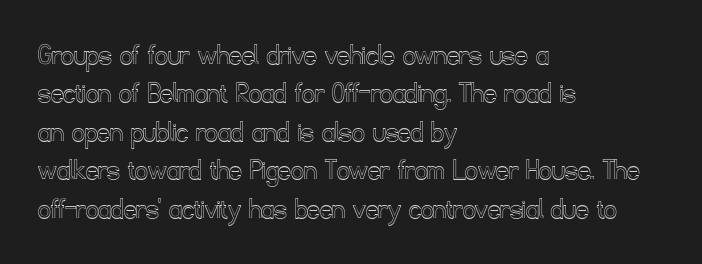
Q: Is the text italic (slanted)? A: No, it is upright.
Q: Is the text underlined? A: No.
Q: How is the paragraph aligned? A: Left-aligned.
Q: Is the spacing between letters normal or unusually wide? A: Normal.
Q: Width (condensed, normal, or wide)? A: Normal.
Q: x-height? A: Small.
Q: Monospaced? A: No.
